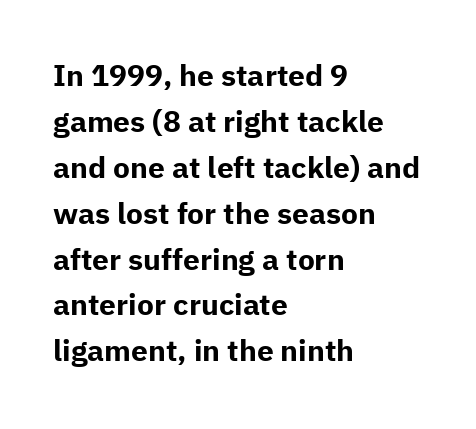
Q: Is the text bold? A: Yes.
Q: Is the text italic (slanted)? A: No, it is upright.
Q: Is the typeface a serif or a sans-serif typeface? A: Sans-serif.
Q: Is the text underlined? A: No.
Q: How is the paragraph aligned? A: Left-aligned.
Q: Is the spacing between letters normal or unusually wide? A: Normal.
Q: Is the spacing between lines tight, normal or loose? A: Normal.
Q: Width (condensed, normal, or wide)? A: Normal.
Q: Stroke contrast? A: Low.
Q: x-height? A: Medium.
Q: Monospaced? A: No.
